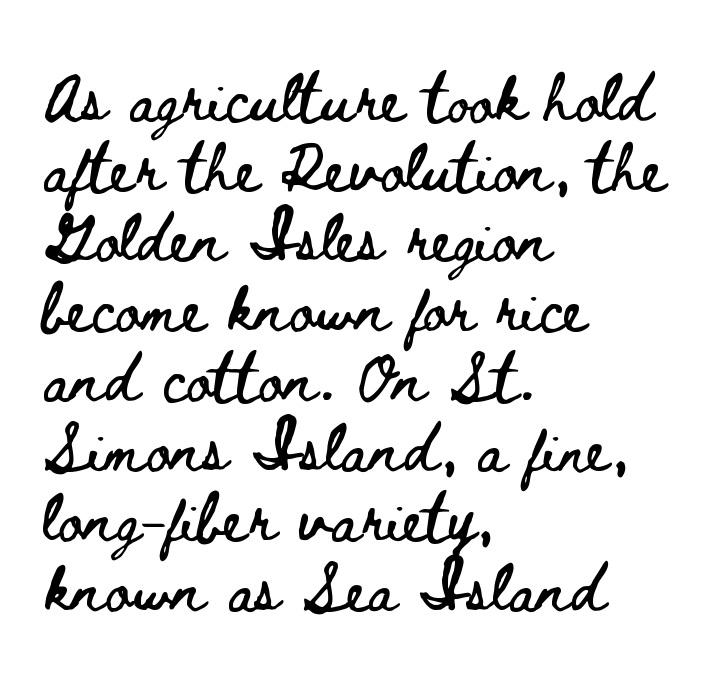
Q: Is the text underlined? A: No.
Q: How is the paragraph aligned? A: Left-aligned.
Q: Is the spacing between letters normal or unusually wide? A: Normal.
Q: Is the spacing between lines tight, normal or loose? A: Normal.
Q: Width (condensed, normal, or wide)? A: Wide.
Q: Stroke contrast? A: Low.
Q: x-height? A: Small.
Q: Monospaced? A: No.
